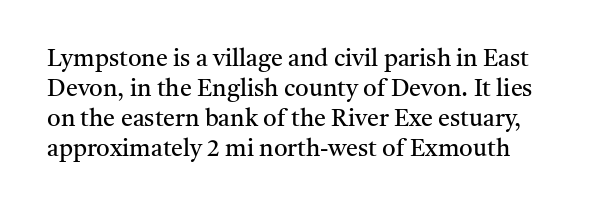
{"italic": "no", "bold": "no", "underline": "no", "line_spacing": "normal", "line_spacing_ratio": 1.25, "letter_spacing": "normal", "letter_spacing_em": 0.0, "glyph_px": 24}
